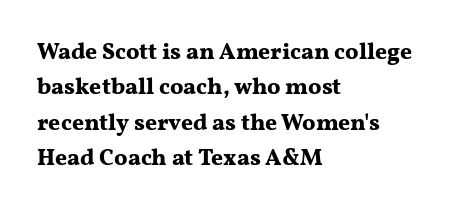
Q: Is the text bold? A: Yes.
Q: Is the text italic (slanted)? A: No, it is upright.
Q: Is the text underlined? A: No.
Q: How is the paragraph aligned? A: Left-aligned.
Q: Is the spacing between letters normal or unusually wide? A: Normal.
Q: Is the spacing between lines tight, normal or loose? A: Normal.
